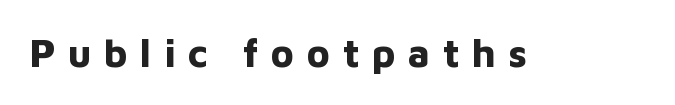
The image shows 39 px bold sans-serif type, upright; set unusually wide letter spacing (+0.32 em), not underlined; low stroke contrast and a medium x-height.
